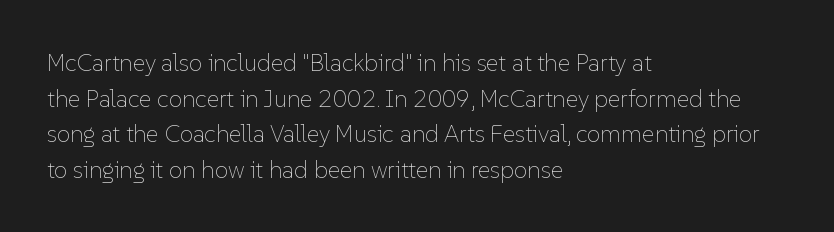
{"italic": "no", "bold": "no", "underline": "no", "align": "left", "line_spacing": "normal", "line_spacing_ratio": 1.48, "letter_spacing": "normal", "letter_spacing_em": 0.0, "glyph_px": 24}
